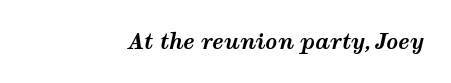
Q: Is the text bold? A: Yes.
Q: Is the text italic (slanted)? A: Yes, it leans right by about 12 degrees.
Q: Is the text underlined? A: No.
Q: How is the paragraph aligned? A: Right-aligned.
Q: Is the spacing between letters normal or unusually wide? A: Normal.
